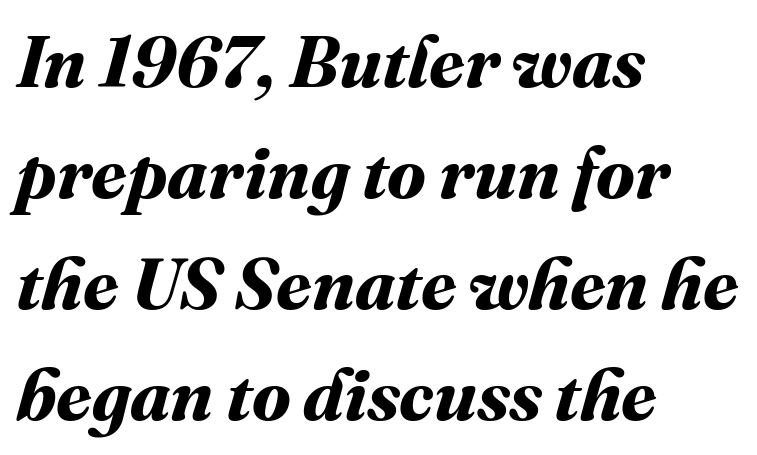
Q: Is the text bold? A: Yes.
Q: Is the text underlined? A: No.
Q: How is the paragraph aligned? A: Left-aligned.
Q: Is the spacing between letters normal or unusually wide? A: Normal.
Q: Is the spacing between lines tight, normal or loose? A: Normal.
Q: Width (condensed, normal, or wide)? A: Normal.
Q: Stroke contrast? A: Medium.
Q: x-height? A: Medium.
Q: Monospaced? A: No.
